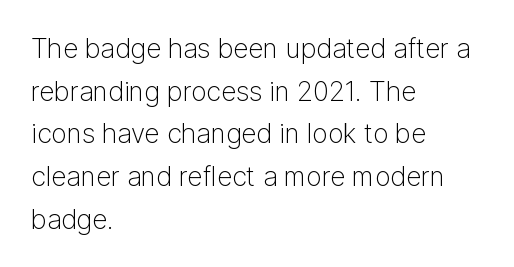
The image shows 27 px text type, upright; set left-aligned, normal line spacing (1.58x), normal letter spacing, not underlined.
